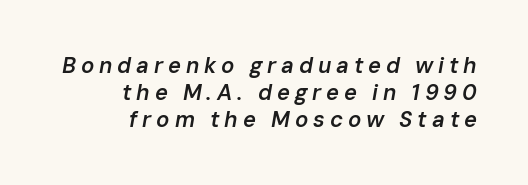
The image shows 22 px text type, italic (leaning right); set right-aligned, line spacing 1.22x, unusually wide letter spacing (+0.22 em), not underlined.
